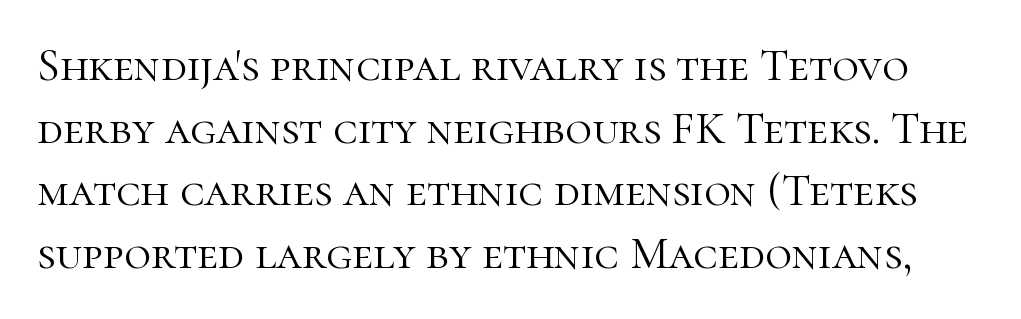
{"serif": "yes", "italic": "no", "bold": "no", "weight": "light", "width": "normal", "stroke_contrast": "high", "x_height": "medium", "monospaced": "no", "underline": "no", "line_spacing": "normal", "line_spacing_ratio": 1.36, "letter_spacing": "normal", "letter_spacing_em": 0.0, "glyph_px": 46}
